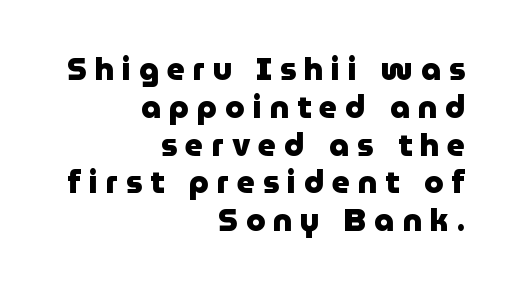
The specimen omits any rule beneath the text block's lines. The glyphs in this specimen are sans serif. The line texture is sparse and dotted thanks to wide tracking. Here the designer chose a conventional face with non-uniform glyph widths. The passage shown is emphatically bold.
